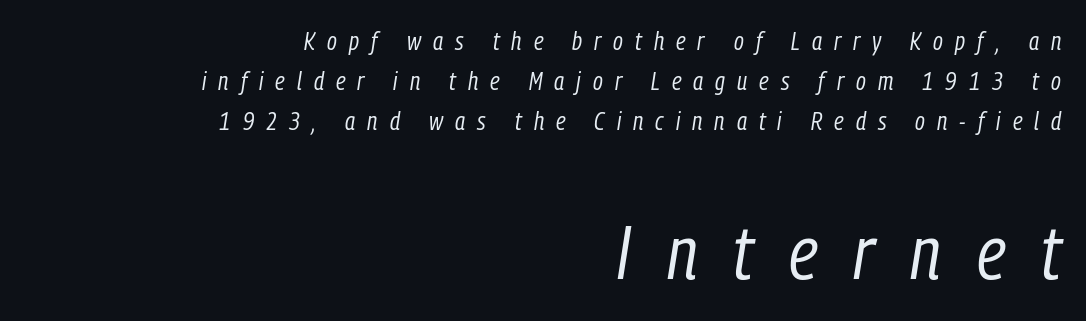
Q: Is the text bold? A: No.
Q: Is the text italic (slanted)? A: Yes, it leans right by about 9 degrees.
Q: Is the text underlined? A: No.
Q: How is the paragraph aligned? A: Right-aligned.
Q: Is the spacing between letters normal or unusually wide? A: Unusually wide.
Q: Is the spacing between lines tight, normal or loose? A: Normal.
Q: Which block of text is set in a larger size, the first (top) or the second (bottom)? A: The second (bottom) one.
Q: Width (condensed, normal, or wide)? A: Condensed.
Q: Stroke contrast? A: Low.
Q: x-height? A: Medium.
Q: Monospaced? A: No.
